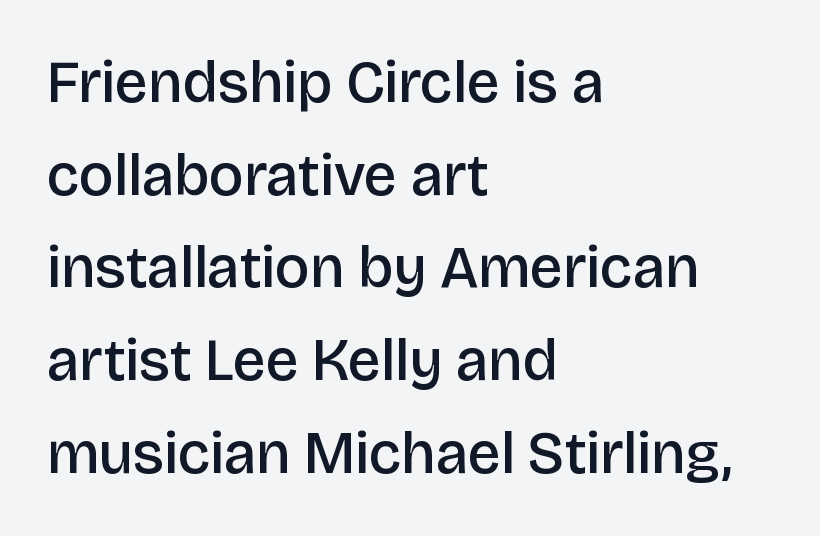
The image shows 59 px semibold sans-serif type, upright; set left-aligned, normal line spacing (1.57x), normal letter spacing, not underlined; low stroke contrast and a large x-height.
